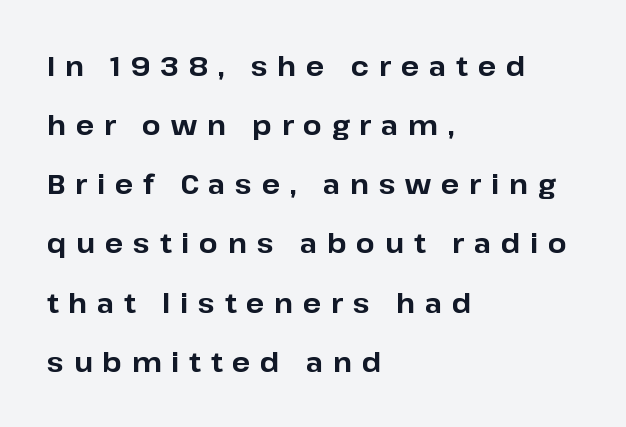
The image shows 27 px bold type, upright; set left-aligned, loose line spacing (2.19x), unusually wide letter spacing (+0.36 em), not underlined.
